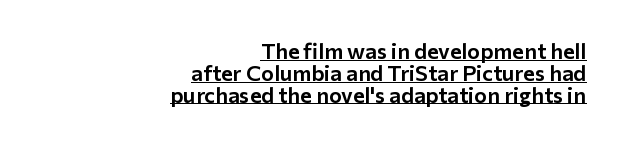
Where is the straight margin? On the right. These lines were composed using upright roman letters. Leading: reduced. You could call the tracking neutral — neither tight nor loose. Students, observe the line beneath the letters — that is underlining.
